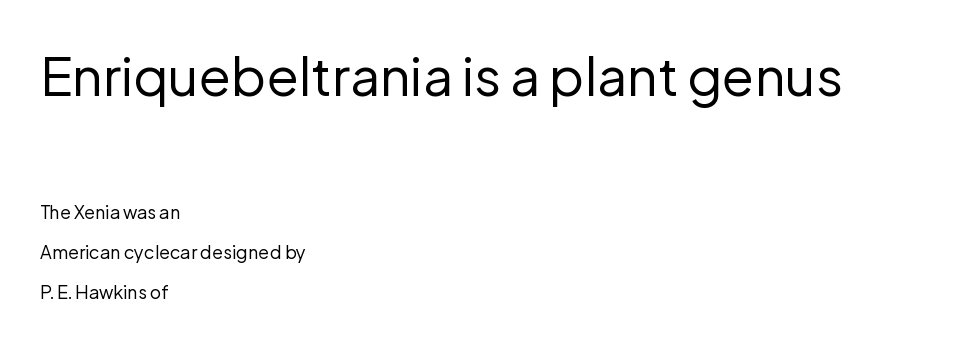
{"serif": "no", "italic": "no", "bold": "no", "weight": "regular", "width": "normal", "stroke_contrast": "low", "x_height": "medium", "monospaced": "no", "underline": "no", "align": "left", "line_spacing": "loose", "line_spacing_ratio": 2.22, "letter_spacing": "normal", "letter_spacing_em": 0.0, "larger_block": "first", "size_ratio": 2.94, "glyph_px": 53}
